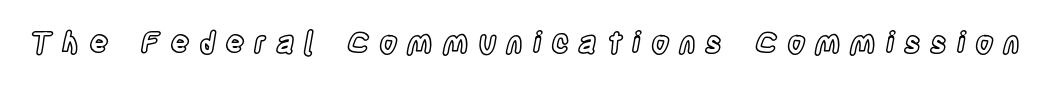
The image shows 29 px condensed type; set unusually wide letter spacing (+0.35 em), not underlined; a large x-height.
